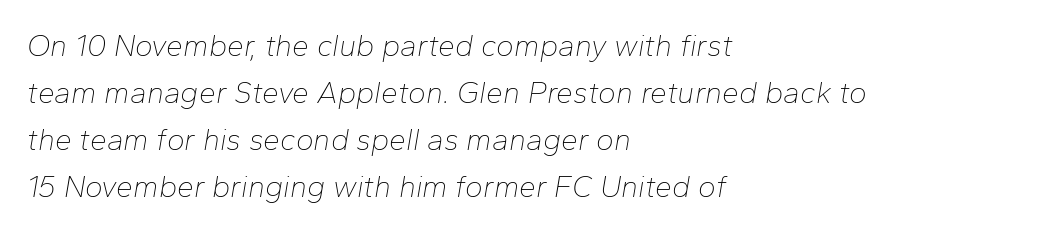
{"italic": "yes", "lean": "right", "slant_degrees": 10, "bold": "no", "weight": "thin", "width": "normal", "stroke_contrast": "low", "x_height": "medium", "monospaced": "no", "underline": "no", "align": "left", "line_spacing": "normal", "line_spacing_ratio": 1.57, "letter_spacing": "normal", "letter_spacing_em": 0.0, "glyph_px": 30}
